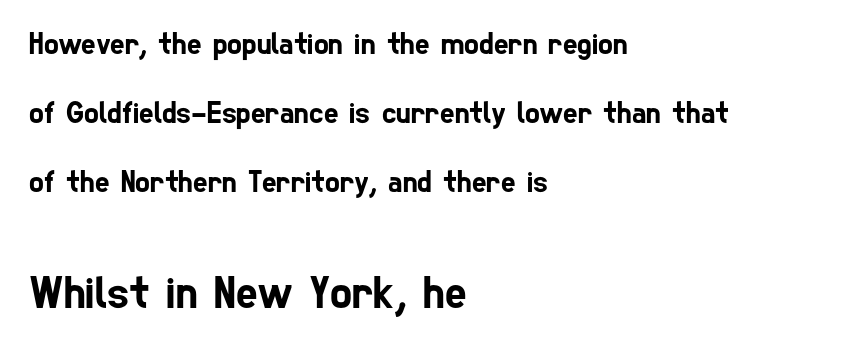
The image shows 46 px condensed sans-serif type; set left-aligned, loose line spacing (2.22x), normal letter spacing, not underlined; the second (bottom) block is 1.48x larger; low stroke contrast and a medium x-height.
